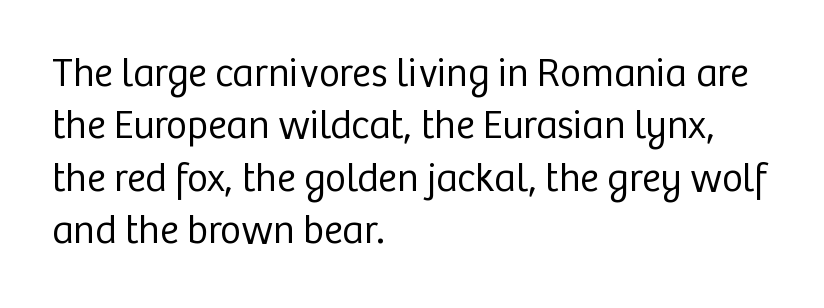
Q: Is the text bold? A: No.
Q: Is the text italic (slanted)? A: No, it is upright.
Q: Is the typeface a serif or a sans-serif typeface? A: Sans-serif.
Q: Is the text underlined? A: No.
Q: How is the paragraph aligned? A: Left-aligned.
Q: Is the spacing between letters normal or unusually wide? A: Normal.
Q: Is the spacing between lines tight, normal or loose? A: Normal.
Q: Width (condensed, normal, or wide)? A: Normal.
Q: Stroke contrast? A: Low.
Q: x-height? A: Medium.
Q: Monospaced? A: No.
